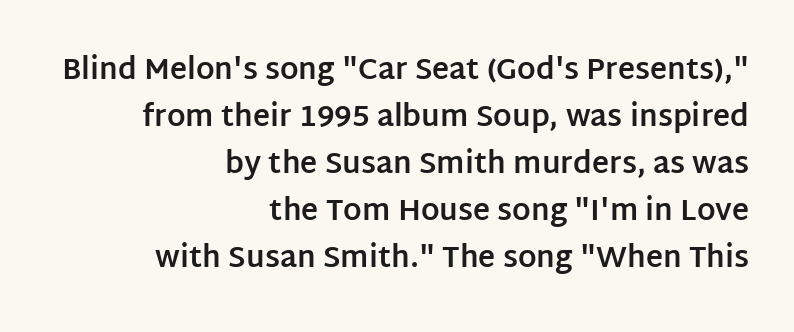
Q: Is the text bold? A: Yes.
Q: Is the text italic (slanted)? A: No, it is upright.
Q: Is the typeface a serif or a sans-serif typeface? A: Sans-serif.
Q: Is the text underlined? A: No.
Q: How is the paragraph aligned? A: Right-aligned.
Q: Is the spacing between letters normal or unusually wide? A: Normal.
Q: Is the spacing between lines tight, normal or loose? A: Normal.
Q: Width (condensed, normal, or wide)? A: Normal.
Q: Stroke contrast? A: Low.
Q: x-height? A: Large.
Q: Monospaced? A: No.
